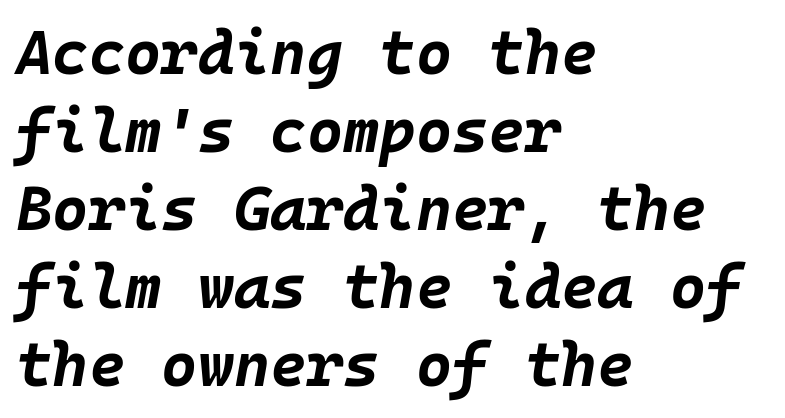
Q: Is the text bold? A: Yes.
Q: Is the text italic (slanted)? A: Yes, it leans right by about 10 degrees.
Q: Is the text underlined? A: No.
Q: How is the paragraph aligned? A: Left-aligned.
Q: Is the spacing between letters normal or unusually wide? A: Normal.
Q: Is the spacing between lines tight, normal or loose? A: Normal.
Q: Width (condensed, normal, or wide)? A: Normal.
Q: Stroke contrast? A: Low.
Q: x-height? A: Large.
Q: Monospaced? A: Yes.
